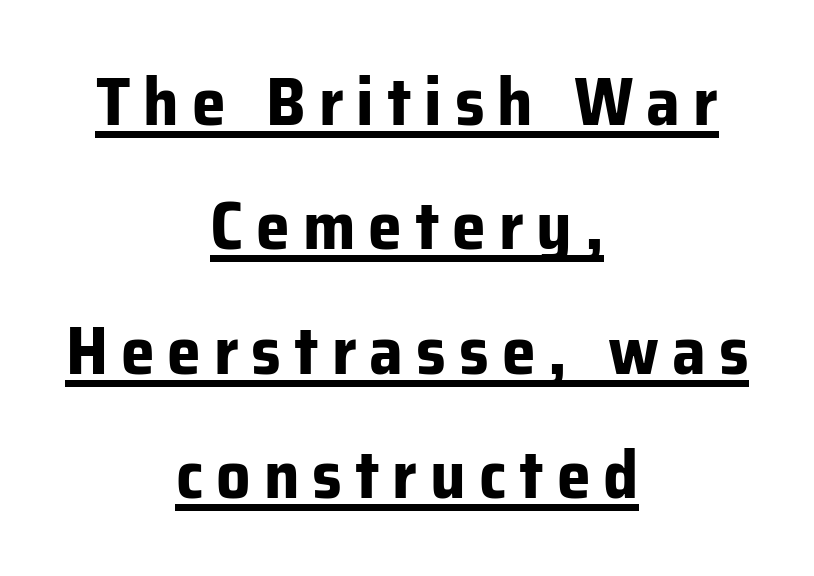
Grotesque or geometric, the face here clearly has no serifs. Every letter is thick-stroked: bold, no question. This sample has the flowing, uneven cadence of proportional lettering. Caption: lettering with a line underneath.
